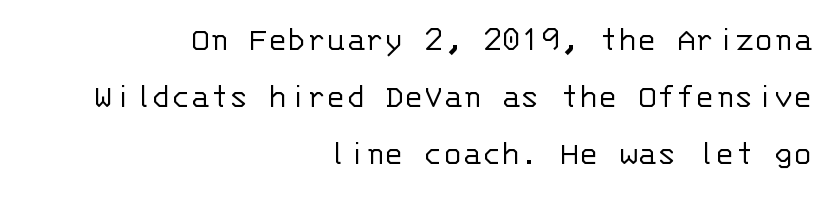
The image shows 36 px light sans-serif type, upright, monospaced; set right-aligned, normal line spacing (1.59x), normal letter spacing, not underlined; low stroke contrast and a large x-height.
